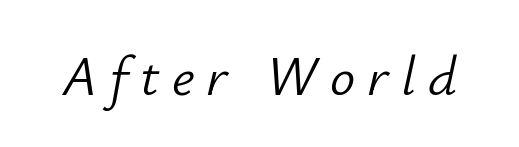
Q: Is the text bold? A: No.
Q: Is the text italic (slanted)? A: Yes, it leans right by about 12 degrees.
Q: Is the text underlined? A: No.
Q: Is the spacing between letters normal or unusually wide? A: Unusually wide.
Q: Width (condensed, normal, or wide)? A: Normal.
Q: Stroke contrast? A: Low.
Q: x-height? A: Small.
Q: Monospaced? A: No.
